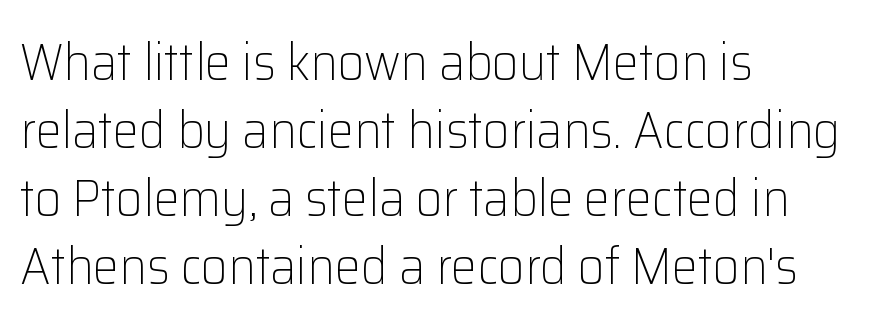
Q: Is the text bold? A: No.
Q: Is the text italic (slanted)? A: No, it is upright.
Q: Is the typeface a serif or a sans-serif typeface? A: Sans-serif.
Q: Is the text underlined? A: No.
Q: How is the paragraph aligned? A: Left-aligned.
Q: Is the spacing between letters normal or unusually wide? A: Normal.
Q: Is the spacing between lines tight, normal or loose? A: Normal.
Q: Width (condensed, normal, or wide)? A: Normal.
Q: Stroke contrast? A: Low.
Q: x-height? A: Medium.
Q: Monospaced? A: No.
